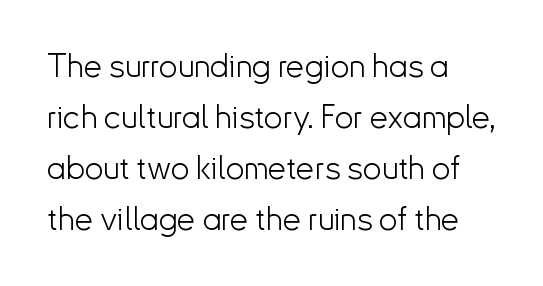
Q: Is the text bold? A: No.
Q: Is the text italic (slanted)? A: No, it is upright.
Q: Is the typeface a serif or a sans-serif typeface? A: Sans-serif.
Q: Is the text underlined? A: No.
Q: How is the paragraph aligned? A: Left-aligned.
Q: Is the spacing between letters normal or unusually wide? A: Normal.
Q: Is the spacing between lines tight, normal or loose? A: Normal.
Q: Width (condensed, normal, or wide)? A: Normal.
Q: Stroke contrast? A: Low.
Q: x-height? A: Small.
Q: Monospaced? A: No.
